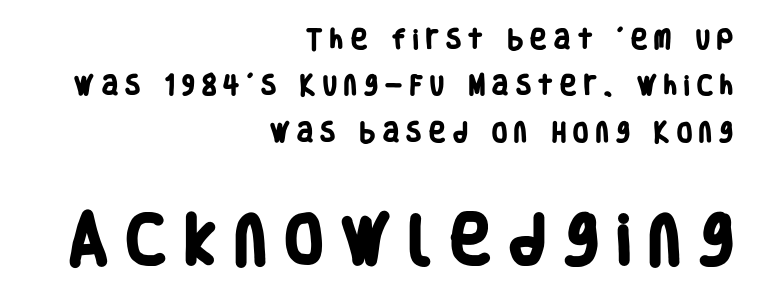
The image shows 55 px heavy, condensed sans-serif type; set right-aligned, loose line spacing (2.11x), unusually wide letter spacing (+0.34 em), not underlined; the second (bottom) block is 2.5x larger; low stroke contrast and a large x-height.
